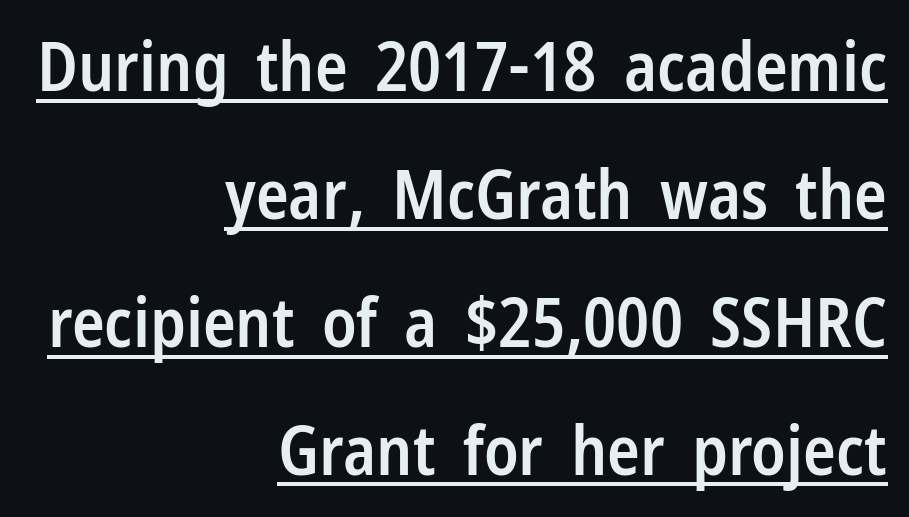
The image shows 68 px semibold, condensed sans-serif type, upright; set right-aligned, line spacing 1.88x, normal letter spacing, underlined; low stroke contrast and a medium x-height.
